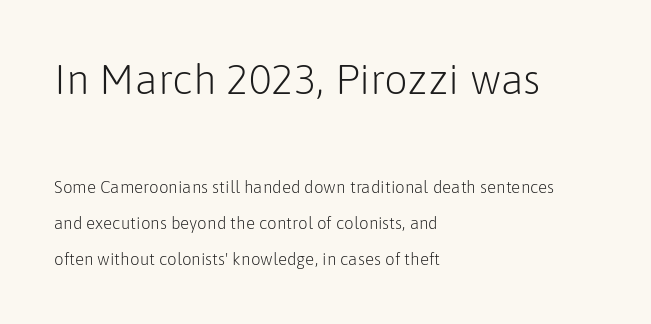
Q: Is the text bold? A: No.
Q: Is the text italic (slanted)? A: No, it is upright.
Q: Is the typeface a serif or a sans-serif typeface? A: Sans-serif.
Q: Is the text underlined? A: No.
Q: How is the paragraph aligned? A: Left-aligned.
Q: Is the spacing between letters normal or unusually wide? A: Normal.
Q: Is the spacing between lines tight, normal or loose? A: Loose.
Q: Which block of text is set in a larger size, the first (top) or the second (bottom)? A: The first (top) one.
Q: Width (condensed, normal, or wide)? A: Normal.
Q: Stroke contrast? A: Low.
Q: x-height? A: Medium.
Q: Monospaced? A: No.
